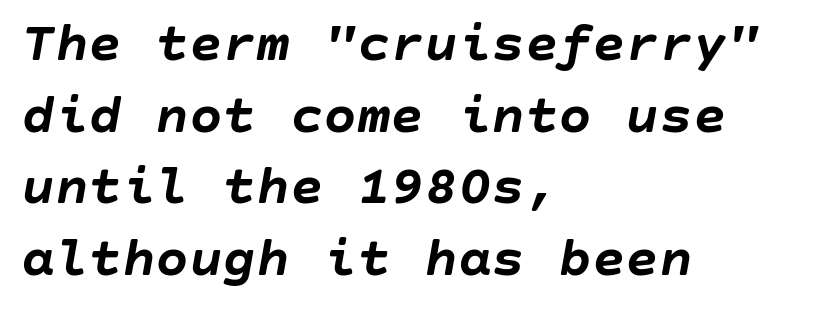
Q: Is the text bold? A: Yes.
Q: Is the text italic (slanted)? A: Yes, it leans right by about 10 degrees.
Q: Is the text underlined? A: No.
Q: How is the paragraph aligned? A: Left-aligned.
Q: Is the spacing between letters normal or unusually wide? A: Normal.
Q: Is the spacing between lines tight, normal or loose? A: Normal.
Q: Width (condensed, normal, or wide)? A: Normal.
Q: Stroke contrast? A: Low.
Q: x-height? A: Large.
